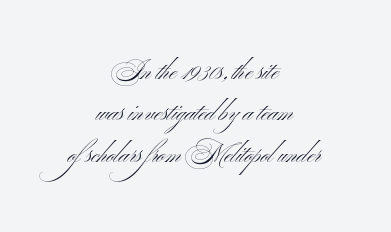
The image shows 25 px text type; set centered, normal line spacing (1.66x), normal letter spacing, not underlined.
